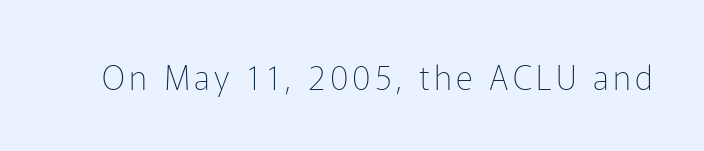
The image shows 33 px thin sans-serif type, upright; set not underlined; low stroke contrast and a medium x-height.
